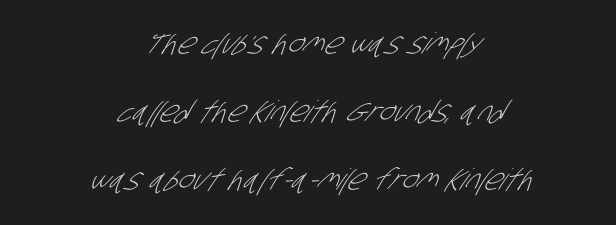
{"serif": "no", "bold": "no", "weight": "light", "width": "condensed", "stroke_contrast": "low", "x_height": "large", "monospaced": "no", "underline": "no", "align": "center", "line_spacing": "loose", "line_spacing_ratio": 2.35, "letter_spacing": "normal", "letter_spacing_em": 0.0, "glyph_px": 29}
